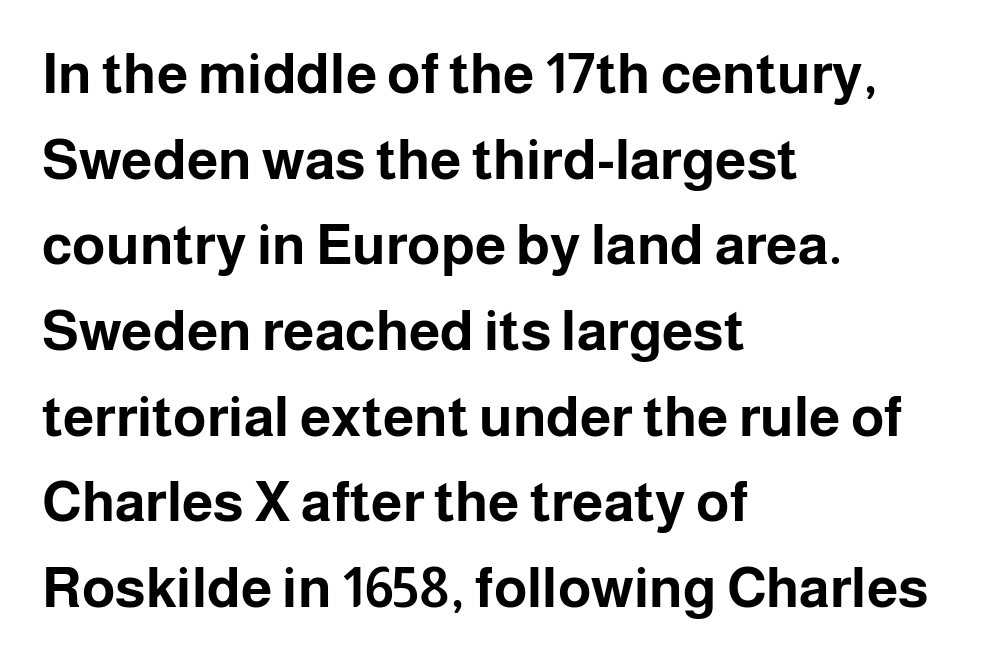
The letters stand straight up with perfectly vertical stems. The letters advance in unequal steps, a hallmark of proportional type. Type style note: lacks serifs. Between one letter and the next there's only the usual sliver of space.
